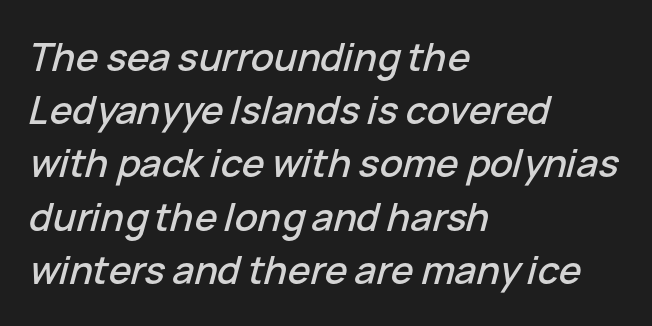
{"italic": "yes", "lean": "right", "slant_degrees": 15, "width": "normal", "stroke_contrast": "low", "x_height": "medium", "monospaced": "no", "underline": "no", "align": "left", "line_spacing": "normal", "line_spacing_ratio": 1.4, "letter_spacing": "normal", "letter_spacing_em": 0.0, "glyph_px": 38}
